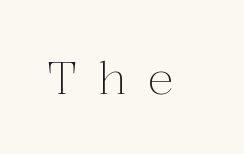
What stands out about the letter spacing? Its width — letters are far apart. Serif or sans? Serif — the stroke terminals have little feet. These lines were composed using upright roman letters. Any mark beneath the type? The region is blank.
